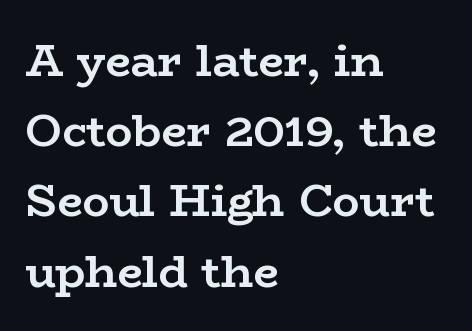
The image shows 45 px semibold, wide serif type, upright; set left-aligned, normal line spacing (1.56x), normal letter spacing, not underlined; low stroke contrast and a medium x-height.
